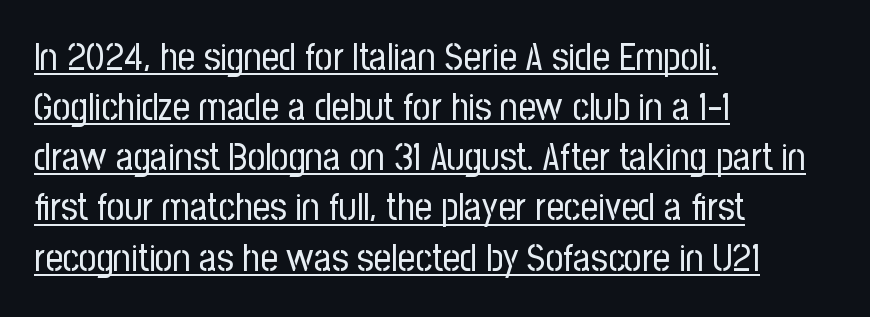
Q: Is the text bold? A: No.
Q: Is the text italic (slanted)? A: No, it is upright.
Q: Is the typeface a serif or a sans-serif typeface? A: Sans-serif.
Q: Is the text underlined? A: Yes.
Q: How is the paragraph aligned? A: Left-aligned.
Q: Is the spacing between letters normal or unusually wide? A: Normal.
Q: Is the spacing between lines tight, normal or loose? A: Normal.
Q: Width (condensed, normal, or wide)? A: Condensed.
Q: Stroke contrast? A: Low.
Q: x-height? A: Medium.
Q: Monospaced? A: No.
